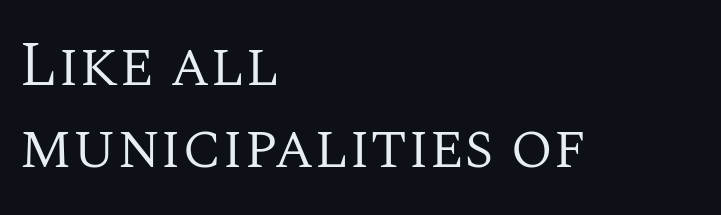
Each letter keeps its own natural width here, so spacing adapts to shape. Ascenders rise straight up at ninety degrees. Honestly, the row spacing looks completely unremarkable. The cut favours lightness, reaching ordinary text weight at its darkest. The face used here is rendered with its standard letterfit. Each line starts at the same left margin while the right side varies.
